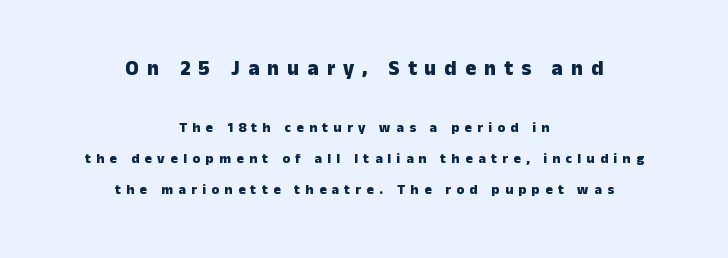
These lines stand farther apart than default settings would place them. The designer gave the opening block more size than the closing block. The lettering stays uniformly vertical, giving the passage a roman look. This is heavy type, rendered in bold. The rag falls on both sides of this text block equally.
